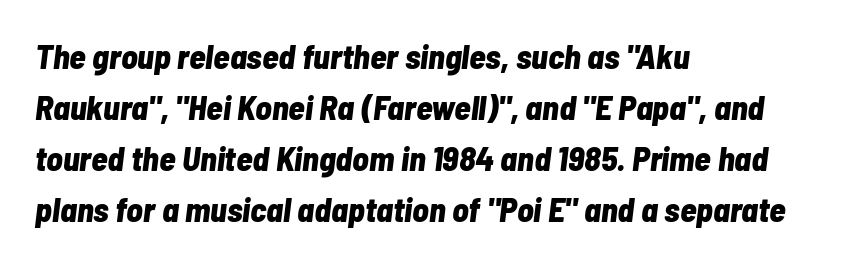
Successive baselines arrive at the customary interval. Notice how thick the strokes are: this is what a full bold looks like. What stands out about the letter spacing? Nothing — it is the standard amount. The text carries the slant typical of an italic or oblique font.
